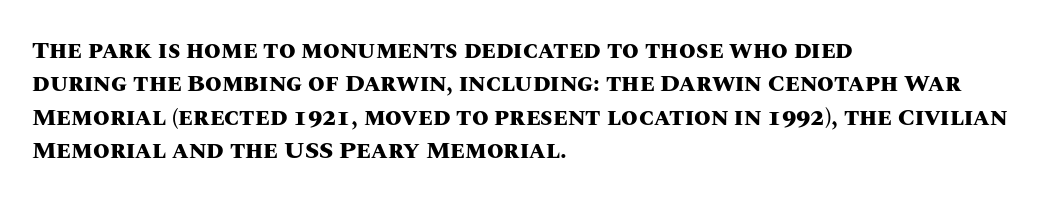
{"italic": "no", "bold": "yes", "underline": "no", "align": "left", "line_spacing": "normal", "line_spacing_ratio": 1.39, "letter_spacing": "normal", "letter_spacing_em": 0.0, "glyph_px": 24}
